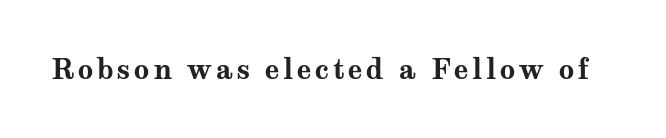
Q: Is the text bold? A: Yes.
Q: Is the text italic (slanted)? A: No, it is upright.
Q: Is the text underlined? A: No.
